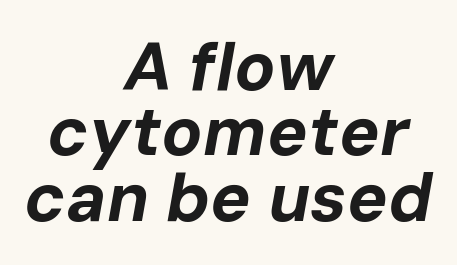
Q: Is the text bold? A: Yes.
Q: Is the text italic (slanted)? A: Yes, it leans right by about 10 degrees.
Q: Is the text underlined? A: No.
Q: How is the paragraph aligned? A: Centered.
Q: Is the spacing between letters normal or unusually wide? A: Normal.
Q: Is the spacing between lines tight, normal or loose? A: Tight.
Q: Width (condensed, normal, or wide)? A: Normal.
Q: Stroke contrast? A: Low.
Q: x-height? A: Medium.
Q: Monospaced? A: No.
